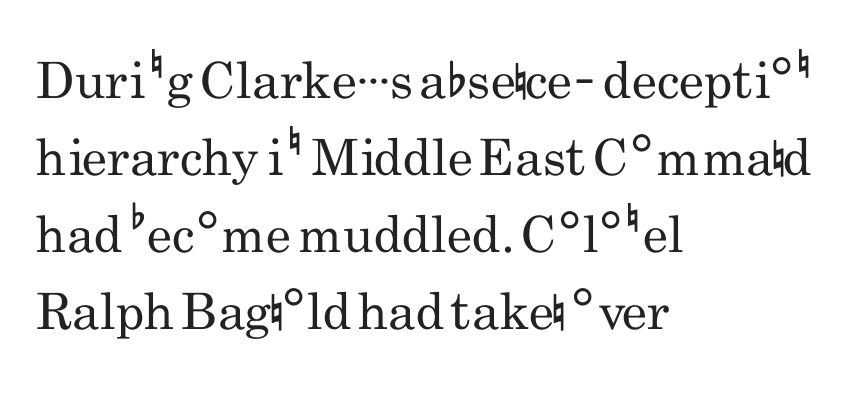
{"serif": "no", "italic": "no", "bold": "no", "weight": "regular", "width": "condensed", "stroke_contrast": "low", "x_height": "small", "monospaced": "no", "underline": "no", "align": "left", "line_spacing": "normal", "line_spacing_ratio": 1.54, "letter_spacing": "normal", "letter_spacing_em": 0.0, "glyph_px": 50}
